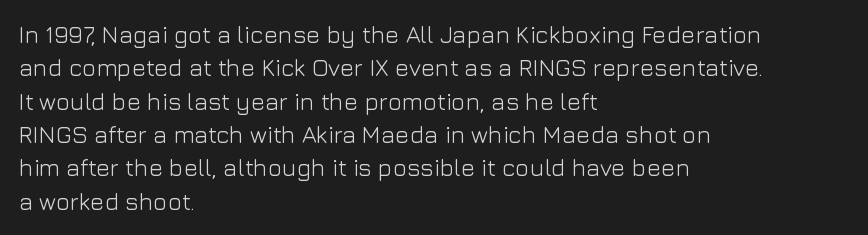
The image shows 24 px text type, upright; set left-aligned, normal line spacing (1.39x), normal letter spacing, not underlined.
